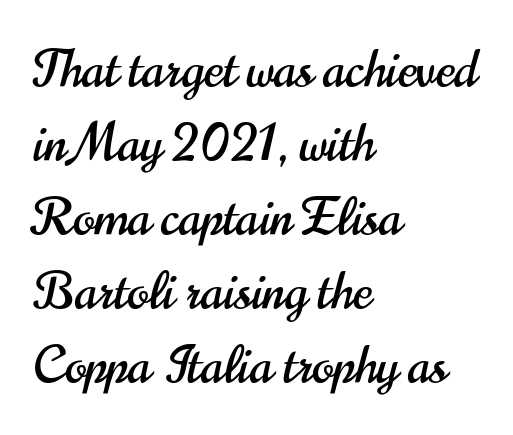
The image shows 51 px condensed sans-serif type; set left-aligned, normal line spacing (1.45x), normal letter spacing, not underlined; high stroke contrast and a small x-height.
